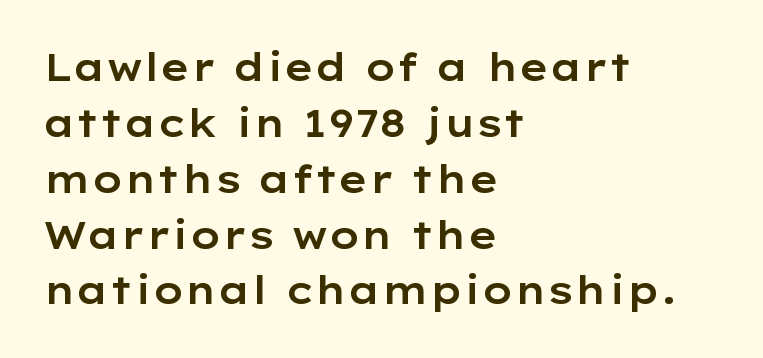
{"serif": "no", "italic": "no", "width": "wide", "stroke_contrast": "low", "x_height": "medium", "monospaced": "no", "underline": "no", "align": "left", "line_spacing": "normal", "line_spacing_ratio": 1.47, "letter_spacing": "normal", "letter_spacing_em": 0.0, "glyph_px": 38}
